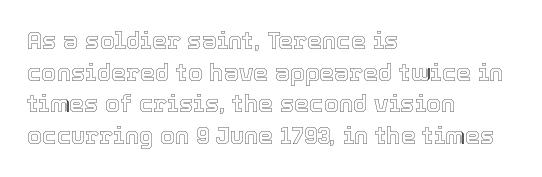
The image shows 24 px text type, upright; set left-aligned, normal line spacing (1.32x), normal letter spacing, not underlined.
